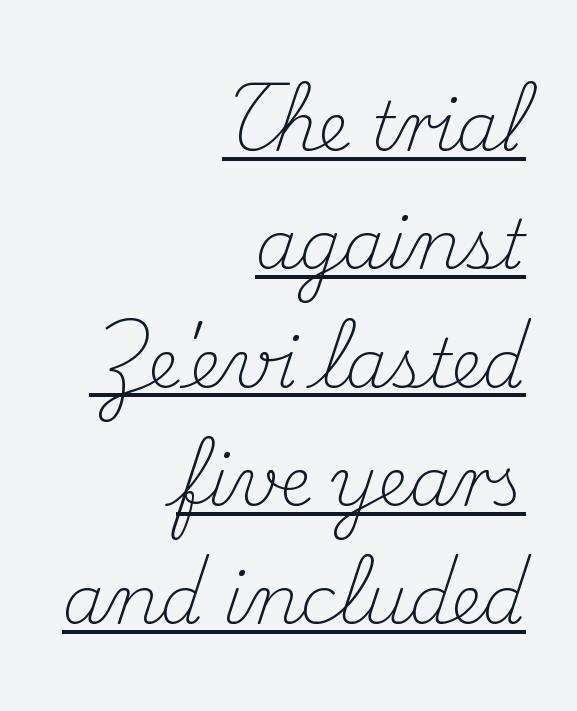
The image shows 68 px light serif type; set right-aligned, line spacing 1.74x, normal letter spacing, underlined; medium stroke contrast and a small x-height.
